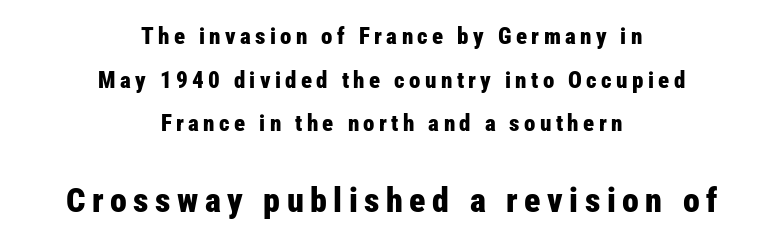
Q: Is the text bold? A: Yes.
Q: Is the text italic (slanted)? A: No, it is upright.
Q: Is the typeface a serif or a sans-serif typeface? A: Sans-serif.
Q: Is the text underlined? A: No.
Q: How is the paragraph aligned? A: Centered.
Q: Is the spacing between lines tight, normal or loose? A: Loose.
Q: Which block of text is set in a larger size, the first (top) or the second (bottom)? A: The second (bottom) one.
Q: Width (condensed, normal, or wide)? A: Condensed.
Q: Stroke contrast? A: Low.
Q: x-height? A: Medium.
Q: Monospaced? A: No.
